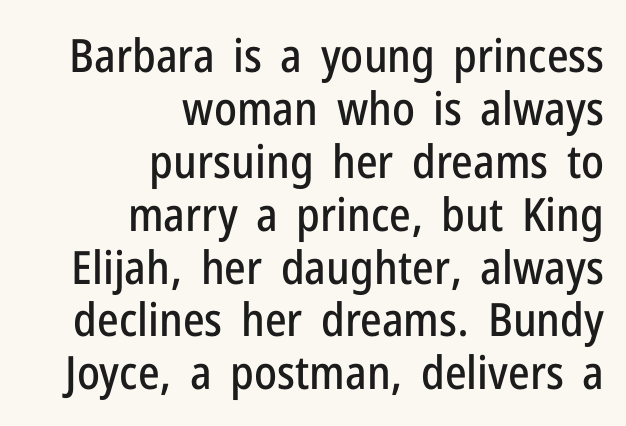
The image shows 46 px condensed sans-serif type, upright; set right-aligned, tight line spacing (1.15x), normal letter spacing, not underlined; low stroke contrast and a medium x-height.
